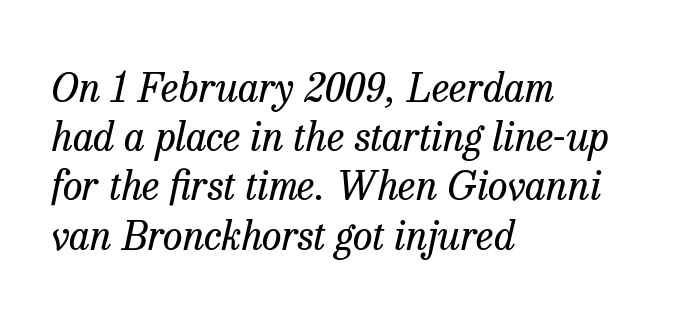
Quick note: italic. The typesetter chose a ragged-right arrangement here. The glyphs in this specimen are seriffed. Compared with typical body copy, the letter spacing here is the same.
